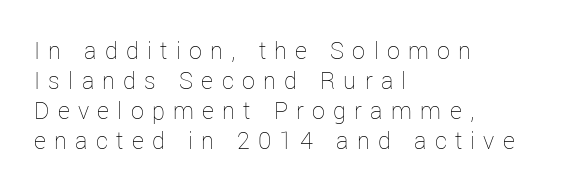
{"italic": "no", "bold": "no", "underline": "no", "align": "left", "line_spacing_ratio": 1.16, "letter_spacing": "wide", "letter_spacing_em": 0.32, "glyph_px": 26}
